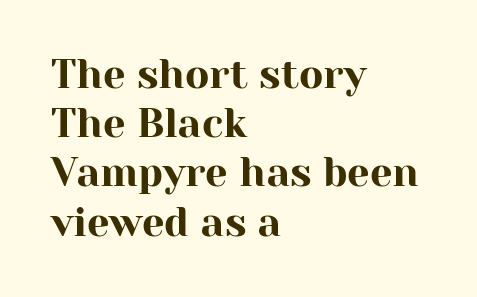
Q: Is the text italic (slanted)? A: No, it is upright.
Q: Is the typeface a serif or a sans-serif typeface? A: Serif.
Q: Is the text underlined? A: No.
Q: How is the paragraph aligned? A: Left-aligned.
Q: Is the spacing between letters normal or unusually wide? A: Normal.
Q: Width (condensed, normal, or wide)? A: Normal.
Q: Stroke contrast? A: High.
Q: x-height? A: Medium.
Q: Monospaced? A: No.
